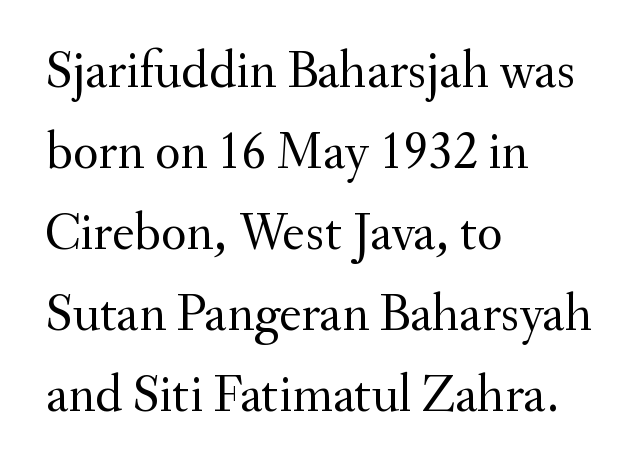
The image shows 53 px regular-weight serif type, upright; set left-aligned, normal line spacing (1.53x), normal letter spacing, not underlined; medium stroke contrast and a small x-height.
